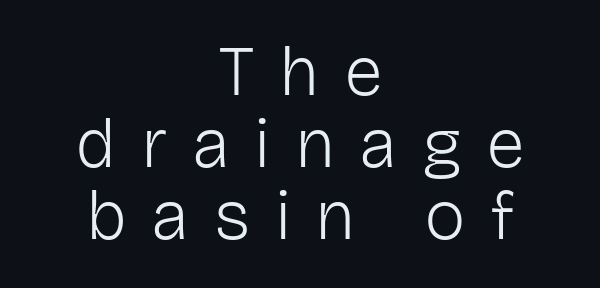
Q: Is the text bold? A: No.
Q: Is the text italic (slanted)? A: No, it is upright.
Q: Is the typeface a serif or a sans-serif typeface? A: Sans-serif.
Q: Is the text underlined? A: No.
Q: How is the paragraph aligned? A: Centered.
Q: Is the spacing between letters normal or unusually wide? A: Unusually wide.
Q: Is the spacing between lines tight, normal or loose? A: Tight.
Q: Width (condensed, normal, or wide)? A: Normal.
Q: Stroke contrast? A: Low.
Q: x-height? A: Medium.
Q: Monospaced? A: No.
